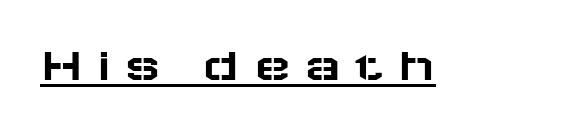
Q: Is the text italic (slanted)? A: No, it is upright.
Q: Is the typeface a serif or a sans-serif typeface? A: Sans-serif.
Q: Is the text underlined? A: Yes.
Q: Is the spacing between letters normal or unusually wide? A: Unusually wide.
Q: Width (condensed, normal, or wide)? A: Wide.
Q: Stroke contrast? A: Low.
Q: x-height? A: Medium.
Q: Monospaced? A: No.
